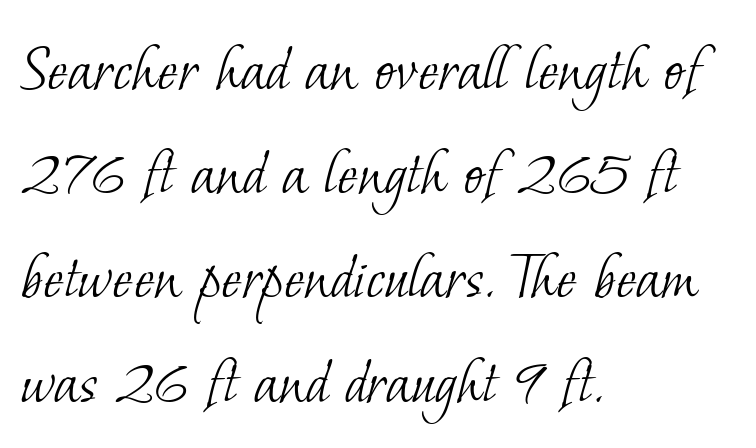
Descenders are the only things crossing below the line. A typesetter would call this proportional, since set widths differ per character. How are the letters spaced? Ordinarily, with no added tracking. Bold? No — there's no thickening of the strokes. Interline gaps are of average width in this sample.
